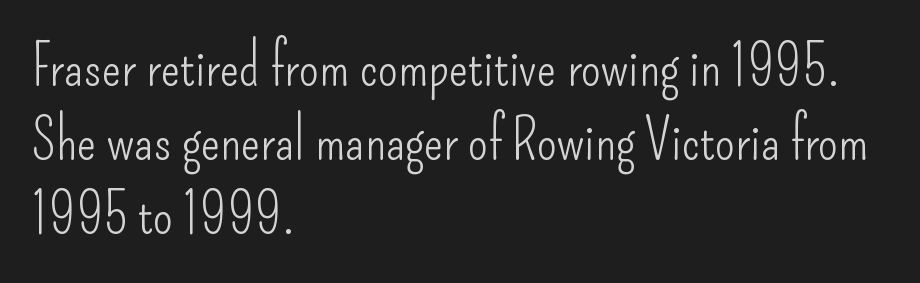
Is the stroke heavy? The answer is a plain regular-or-lighter. The typesetter chose a ragged-right arrangement here. The rendering uses a moderate line-height, typical for paragraphs. Note the varied advance widths — an 'i' is clearly narrower than an 'm'. Check where the strokes stop: nothing finishes them off — pure sans.
